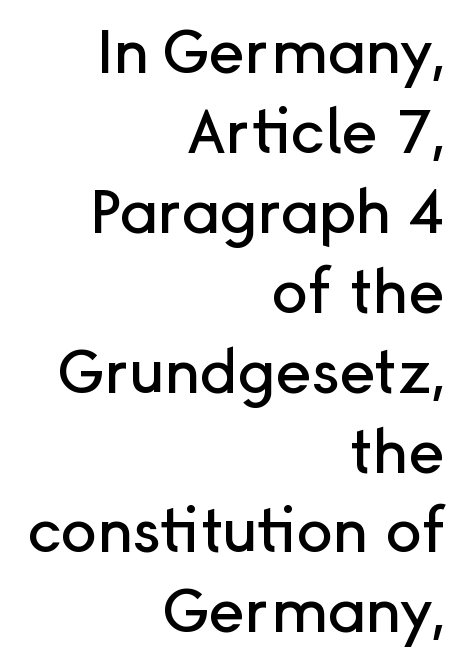
The image shows 61 px sans-serif type, upright; set right-aligned, normal line spacing (1.31x), normal letter spacing, not underlined; low stroke contrast and a medium x-height.
